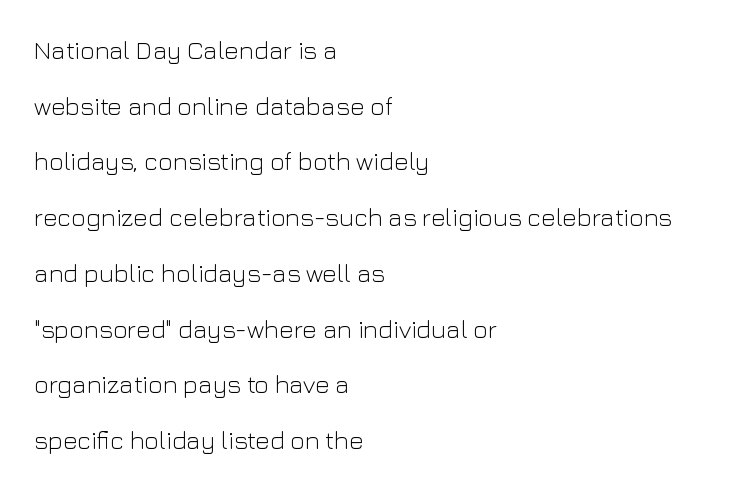
The image shows 25 px text type, upright; set left-aligned, loose line spacing (2.23x), normal letter spacing, not underlined.
